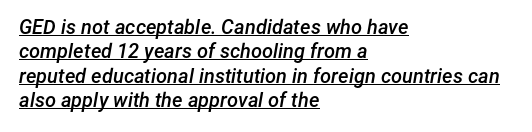
The image shows 20 px text type, italic (leaning right); set left-aligned, line spacing 1.22x, normal letter spacing, underlined.
